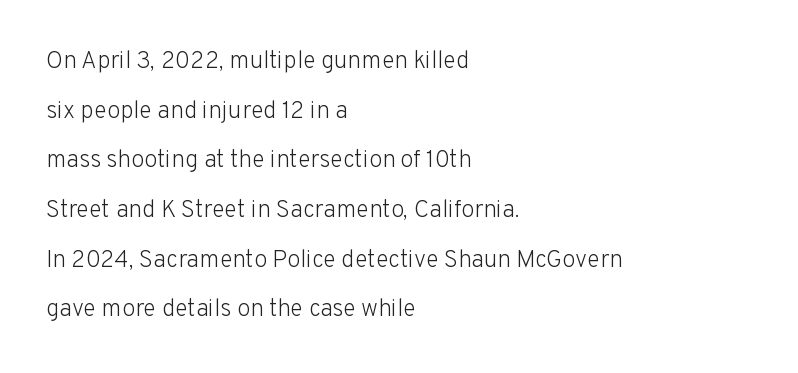
Q: Is the text bold? A: No.
Q: Is the text italic (slanted)? A: No, it is upright.
Q: Is the text underlined? A: No.
Q: How is the paragraph aligned? A: Left-aligned.
Q: Is the spacing between letters normal or unusually wide? A: Normal.
Q: Is the spacing between lines tight, normal or loose? A: Loose.
